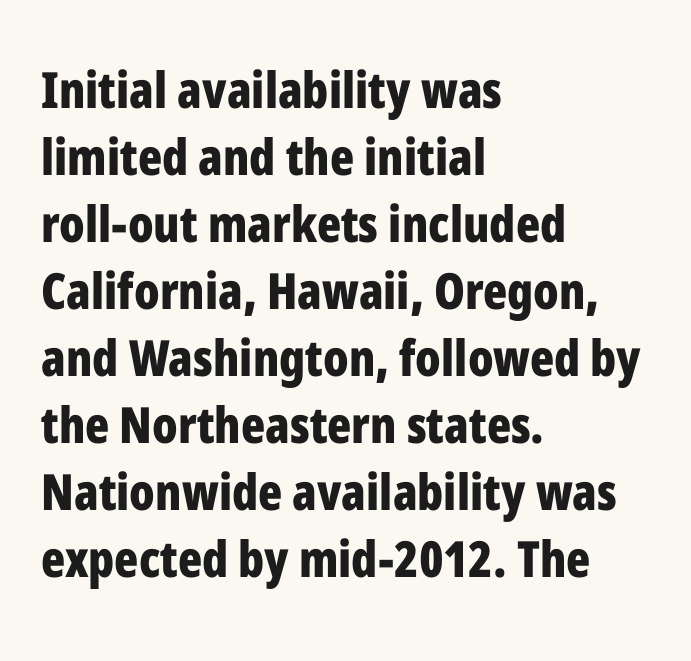
The image shows 50 px bold, condensed sans-serif type, upright; set left-aligned, normal line spacing (1.34x), normal letter spacing, not underlined; low stroke contrast and a medium x-height.
